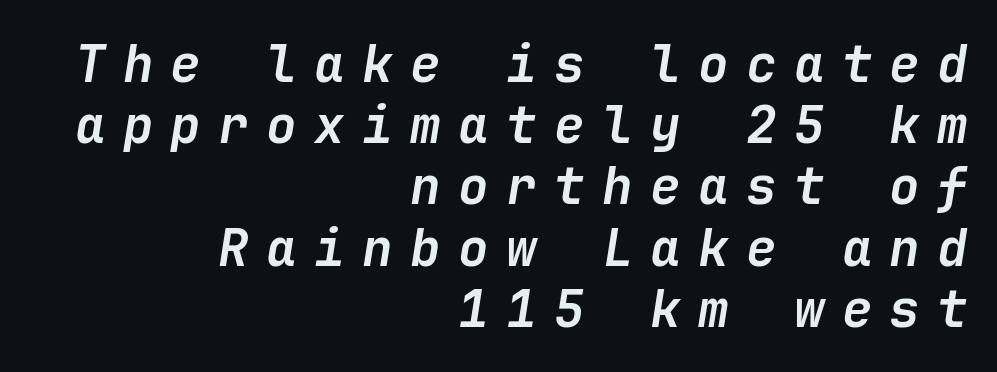
The image shows 51 px semibold type, italic (leaning right); set right-aligned, line spacing 1.2x, unusually wide letter spacing (+0.34 em), not underlined; low stroke contrast and a medium x-height.
